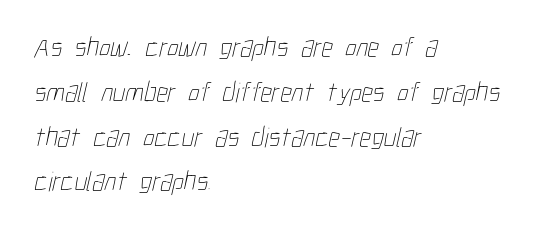
Q: Is the text bold? A: No.
Q: Is the text underlined? A: No.
Q: How is the paragraph aligned? A: Left-aligned.
Q: Is the spacing between letters normal or unusually wide? A: Normal.
Q: Is the spacing between lines tight, normal or loose? A: Normal.
Q: Width (condensed, normal, or wide)? A: Condensed.
Q: Stroke contrast? A: Low.
Q: x-height? A: Medium.
Q: Monospaced? A: No.
